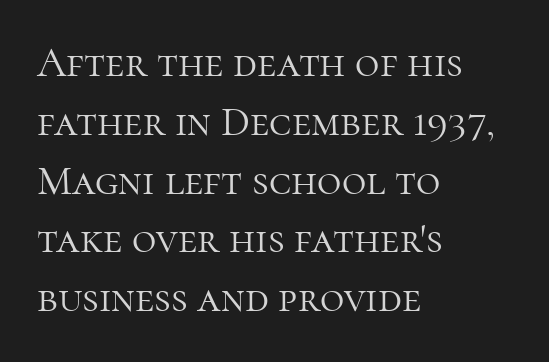
Varying glyph widths throughout — classic text-font behaviour. This sample uses an upright cut, with every glyph sitting square on the baseline. Spacing between characters is what you'd get straight out of the box. Nothing heavy about these letters — not bold at all. The passage shown stacks its lines at a standard gap. A bare baseline throughout the passage.
